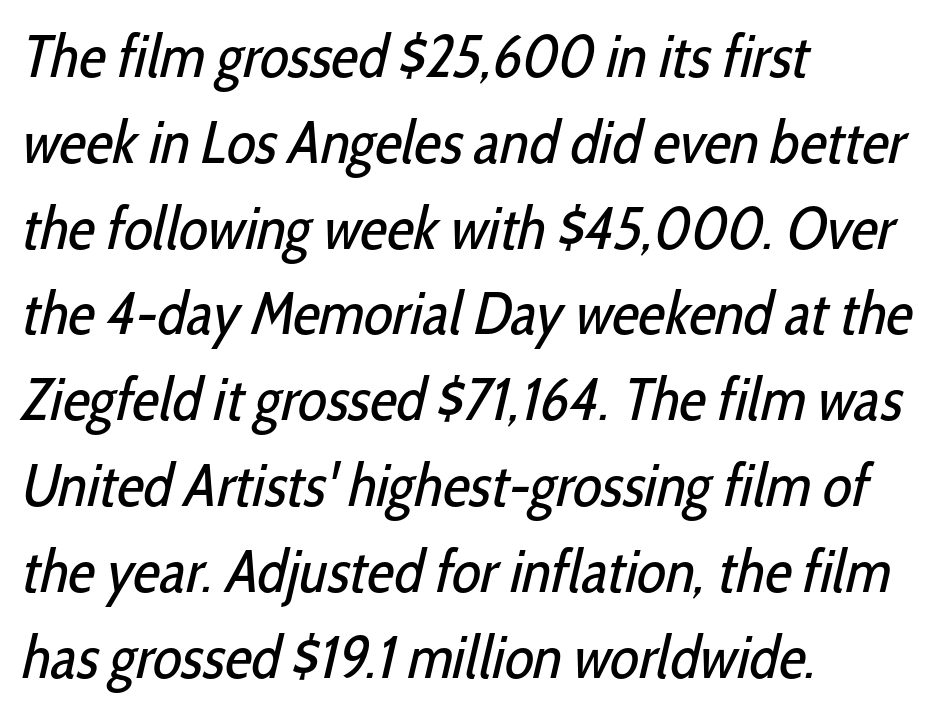
The image shows 60 px regular-weight, condensed sans-serif type; set left-aligned, normal line spacing (1.43x), normal letter spacing, not underlined; low stroke contrast and a medium x-height.
